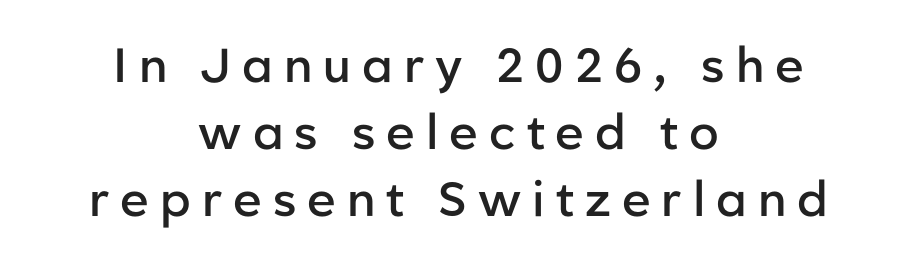
These lines have a slow, spaced-out rhythm from letter to letter. Do the characters align in a grid? No, the font is proportional. To sum up the face: it is a sans, with no serifs. Firm but not heavy-handed strokes: this text is semibold. One glance says typical: line gaps are just what's usual. Bare-footed words on every line.
